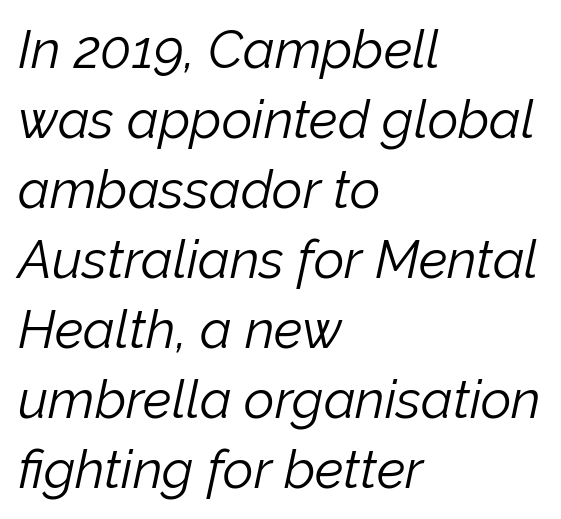
Q: Is the text bold? A: No.
Q: Is the text italic (slanted)? A: Yes, it leans right by about 12 degrees.
Q: Is the text underlined? A: No.
Q: How is the paragraph aligned? A: Left-aligned.
Q: Is the spacing between letters normal or unusually wide? A: Normal.
Q: Is the spacing between lines tight, normal or loose? A: Normal.
Q: Width (condensed, normal, or wide)? A: Normal.
Q: Stroke contrast? A: Low.
Q: x-height? A: Medium.
Q: Monospaced? A: No.
